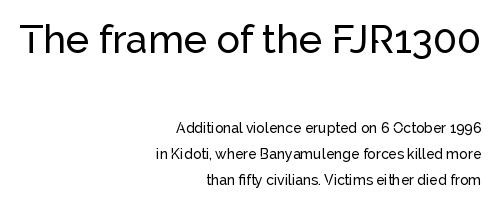
The image shows 39 px sans-serif type, upright; set right-aligned, line spacing 1.85x, normal letter spacing, not underlined; the first (top) block is 2.79x larger; low stroke contrast and a medium x-height.
